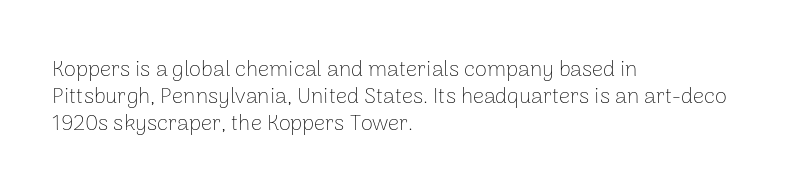
{"italic": "no", "bold": "no", "underline": "no", "align": "left", "line_spacing_ratio": 1.23, "letter_spacing": "normal", "letter_spacing_em": 0.0, "glyph_px": 22}
